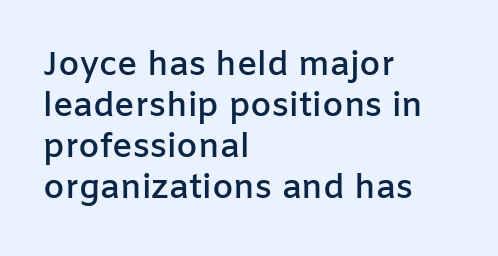
The image shows 34 px semibold sans-serif type, upright; set left-aligned, line spacing 1.21x, normal letter spacing, not underlined; low stroke contrast and a medium x-height.
